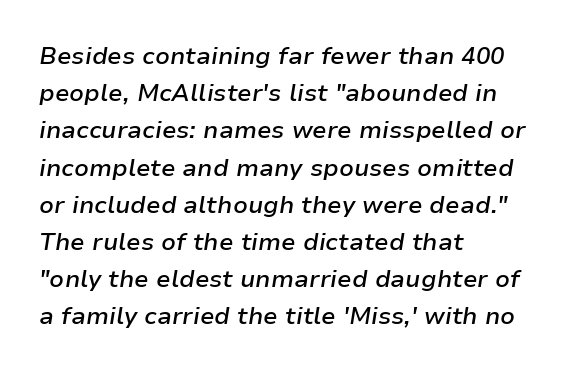
Q: Is the text bold? A: Semi-bold.
Q: Is the text italic (slanted)? A: Yes, it leans right by about 9 degrees.
Q: Is the text underlined? A: No.
Q: How is the paragraph aligned? A: Left-aligned.
Q: Is the spacing between letters normal or unusually wide? A: Normal.
Q: Is the spacing between lines tight, normal or loose? A: Normal.
